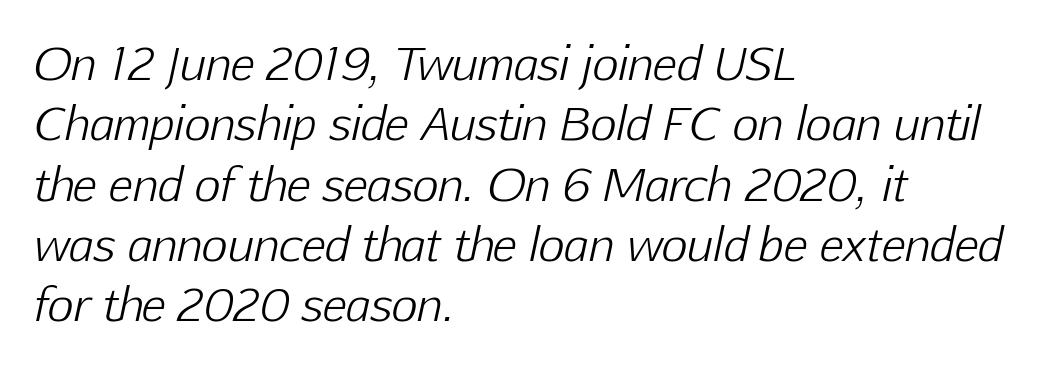
Q: Is the text bold? A: No.
Q: Is the text italic (slanted)? A: Yes, it leans right by about 12 degrees.
Q: Is the text underlined? A: No.
Q: How is the paragraph aligned? A: Left-aligned.
Q: Is the spacing between letters normal or unusually wide? A: Normal.
Q: Is the spacing between lines tight, normal or loose? A: Normal.
Q: Width (condensed, normal, or wide)? A: Normal.
Q: Stroke contrast? A: Low.
Q: x-height? A: Medium.
Q: Monospaced? A: No.
